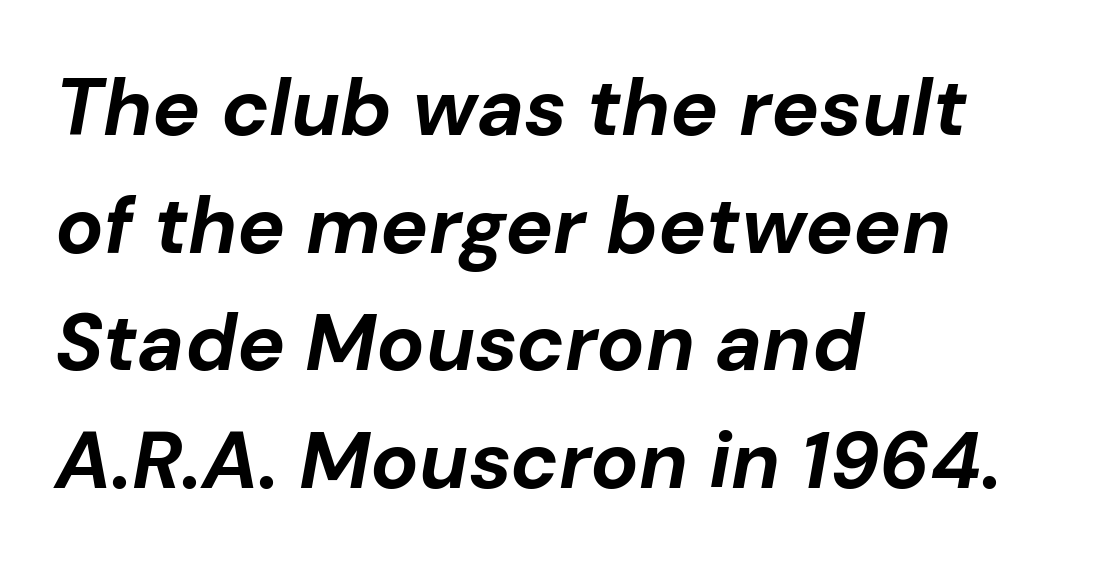
Alignment: flush left. The block of text has a typical density, with ordinary space between rows. The face used here has a pronounced slope to its letters. Students, this is bold: see how much ink each stroke carries. You could call the tracking neutral — neither tight nor loose. Is this a fixed-width face? No — the glyphs have proportional, varying widths.
